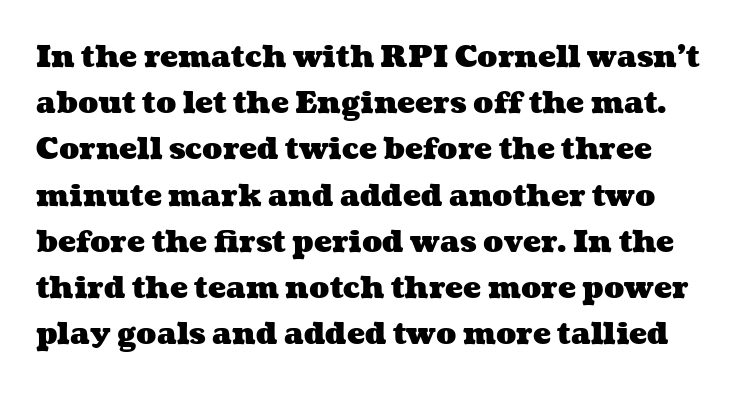
Q: Is the text bold? A: Yes.
Q: Is the text underlined? A: No.
Q: Is the spacing between letters normal or unusually wide? A: Normal.
Q: Is the spacing between lines tight, normal or loose? A: Normal.
Q: Width (condensed, normal, or wide)? A: Wide.
Q: Stroke contrast? A: Medium.
Q: x-height? A: Medium.
Q: Monospaced? A: No.
